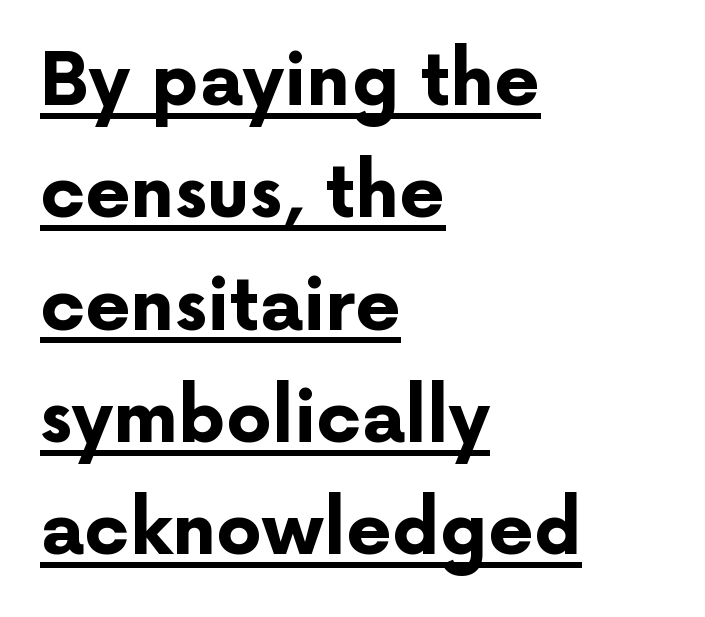
Stroke terminals: plain, sans-serif. Is there any slant? The stems are plumb. Line starts are locked; line ends wander. Evenly set lines give the paragraph a standard silhouette. The passage shown is emphatically bold. You could not count columns in this text — the font is proportionally spaced.
